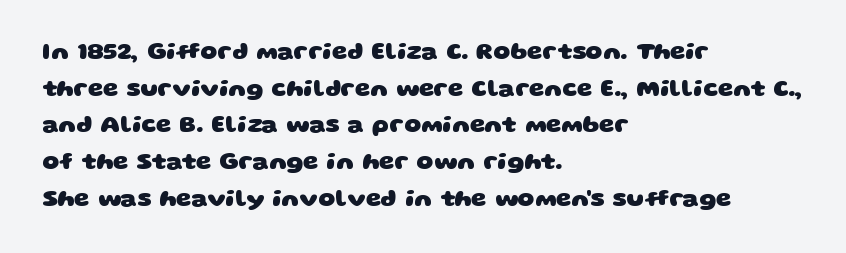
The image shows 24 px bold type; set left-aligned, normal line spacing (1.53x), normal letter spacing, not underlined.
